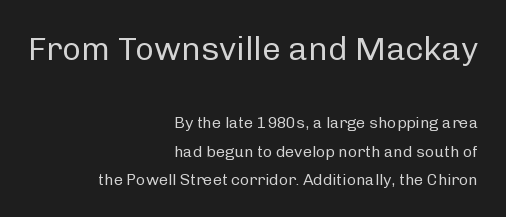
The image shows 33 px regular-weight sans-serif type, upright; set right-aligned, line spacing 1.76x, normal letter spacing, not underlined; the first (top) block is 2.06x larger; low stroke contrast and a medium x-height.
